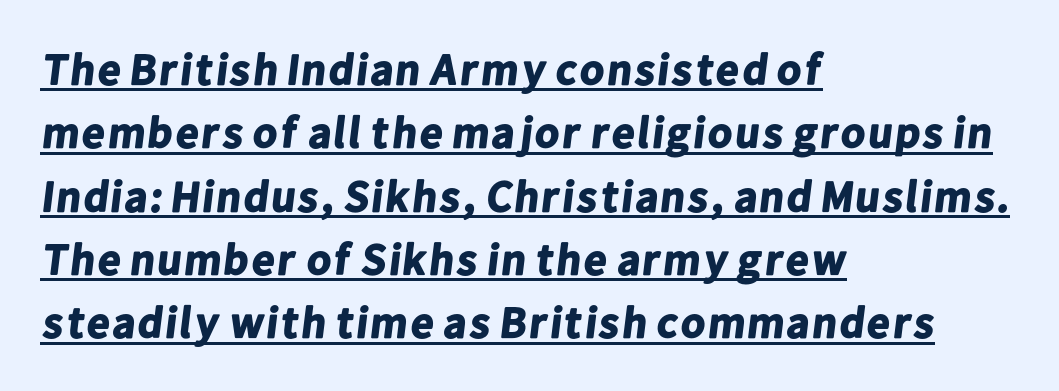
The image shows 44 px bold sans-serif type; set left-aligned, normal line spacing (1.44x), normal letter spacing, underlined; low stroke contrast and a medium x-height.
